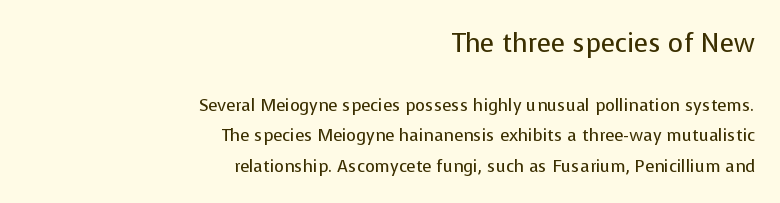
Q: Is the text bold? A: No.
Q: Is the text italic (slanted)? A: No, it is upright.
Q: Is the text underlined? A: No.
Q: How is the paragraph aligned? A: Right-aligned.
Q: Is the spacing between letters normal or unusually wide? A: Normal.
Q: Which block of text is set in a larger size, the first (top) or the second (bottom)? A: The first (top) one.
